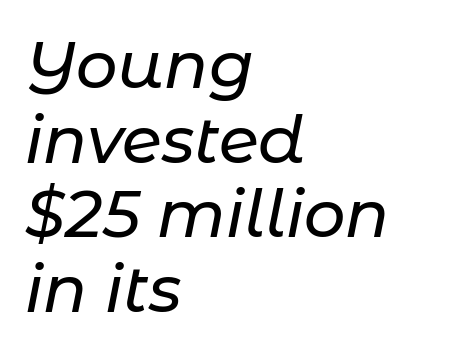
Tightly led — the rows are bunched. The passage shown has conventional tracking throughout. This sample has the flowing, uneven cadence of proportional lettering. Each line starts at the same left margin while the right side varies.
